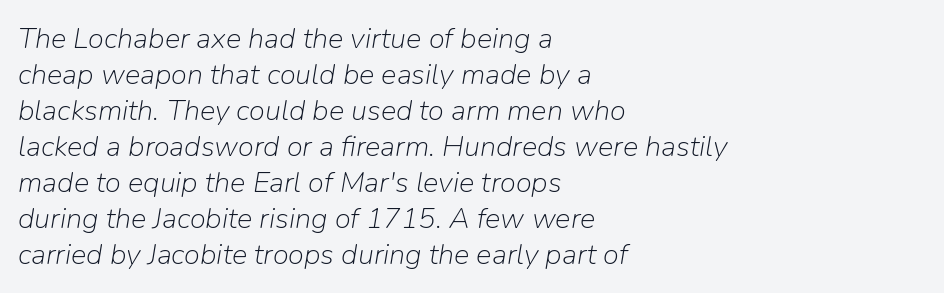
{"italic": "yes", "lean": "right", "slant_degrees": 9, "bold": "no", "weight": "light", "width": "normal", "stroke_contrast": "low", "x_height": "medium", "monospaced": "no", "underline": "no", "align": "left", "line_spacing_ratio": 1.24, "letter_spacing": "normal", "letter_spacing_em": 0.0, "glyph_px": 29}
